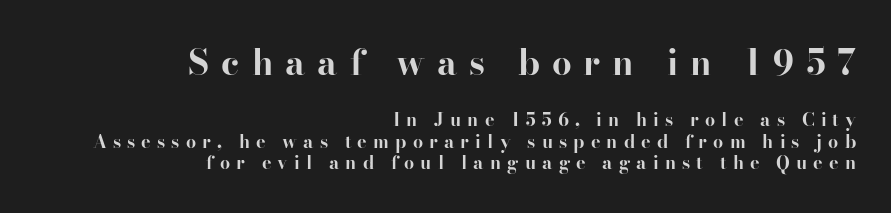
Q: Is the text bold? A: Yes.
Q: Is the text italic (slanted)? A: No, it is upright.
Q: Is the typeface a serif or a sans-serif typeface? A: Serif.
Q: Is the text underlined? A: No.
Q: How is the paragraph aligned? A: Right-aligned.
Q: Is the spacing between letters normal or unusually wide? A: Unusually wide.
Q: Which block of text is set in a larger size, the first (top) or the second (bottom)? A: The first (top) one.
Q: Width (condensed, normal, or wide)? A: Normal.
Q: Stroke contrast? A: High.
Q: x-height? A: Small.
Q: Monospaced? A: No.
